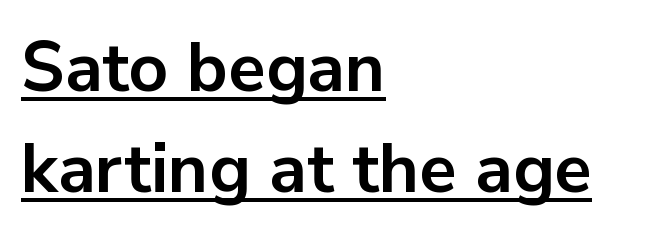
The image shows 69 px bold sans-serif type, upright; set left-aligned, normal line spacing (1.47x), normal letter spacing, underlined; low stroke contrast and a medium x-height.
